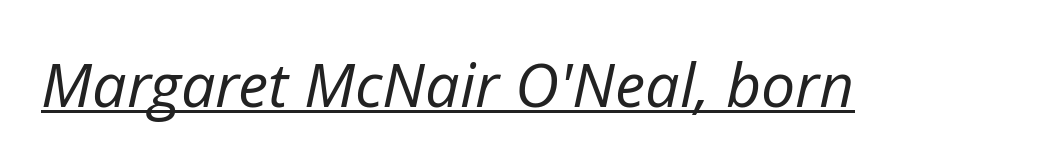
Q: Is the text bold? A: No.
Q: Is the text italic (slanted)? A: Yes, it leans right by about 12 degrees.
Q: Is the text underlined? A: Yes.
Q: Is the spacing between letters normal or unusually wide? A: Normal.
Q: Width (condensed, normal, or wide)? A: Normal.
Q: Stroke contrast? A: Low.
Q: x-height? A: Medium.
Q: Monospaced? A: No.
